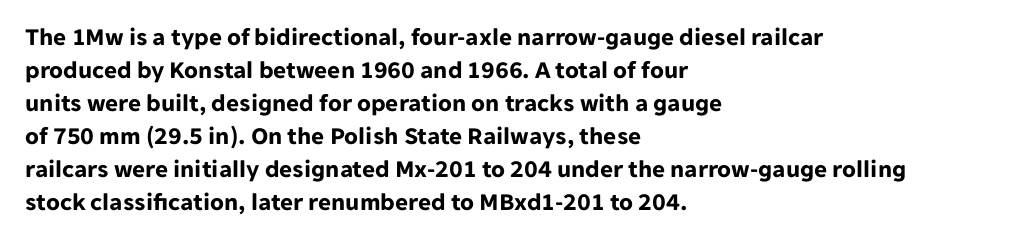
The image shows 25 px bold type, upright; set left-aligned, normal line spacing (1.32x), normal letter spacing, not underlined.
